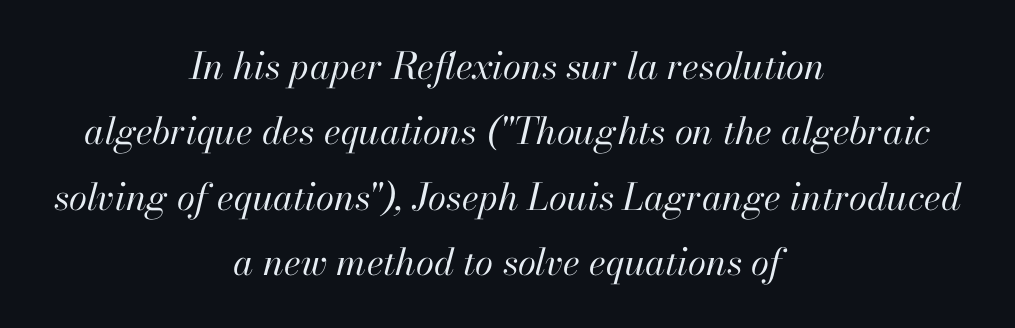
Q: Is the text bold? A: No.
Q: Is the text italic (slanted)? A: Yes, it leans right by about 13 degrees.
Q: Is the text underlined? A: No.
Q: How is the paragraph aligned? A: Centered.
Q: Is the spacing between letters normal or unusually wide? A: Normal.
Q: Width (condensed, normal, or wide)? A: Normal.
Q: Stroke contrast? A: High.
Q: x-height? A: Small.
Q: Monospaced? A: No.
